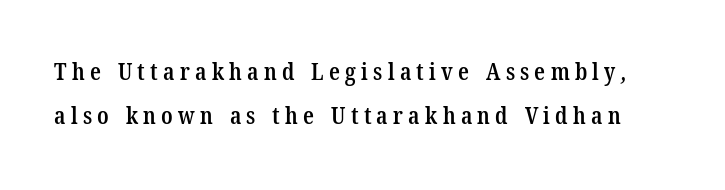
The image shows 24 px text type; set line spacing 1.82x, unusually wide letter spacing (+0.22 em), not underlined.
